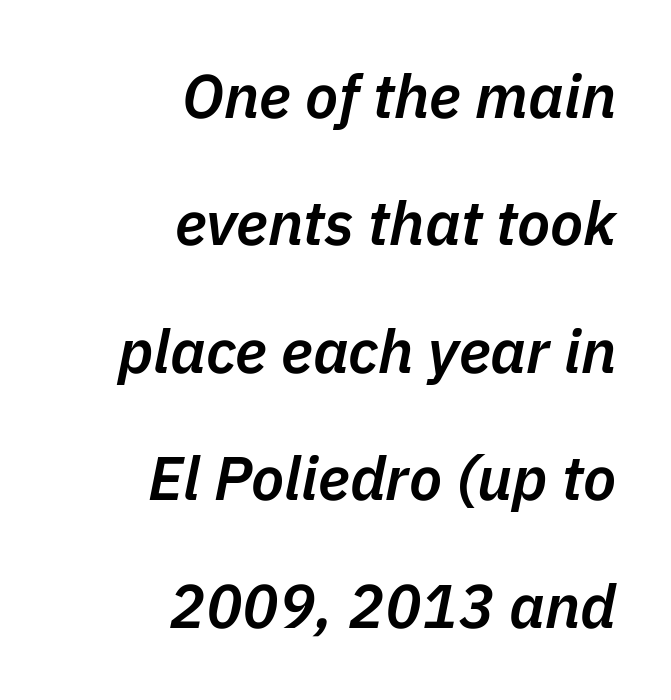
The image shows 61 px semibold type, italic (leaning right); set right-aligned, loose line spacing (2.09x), normal letter spacing, not underlined; low stroke contrast and a medium x-height.
